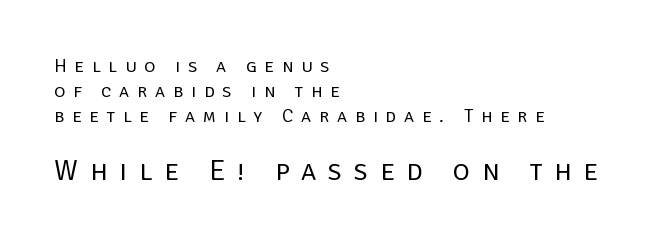
{"serif": "no", "italic": "no", "bold": "no", "weight": "regular", "width": "normal", "stroke_contrast": "low", "x_height": "large", "monospaced": "no", "underline": "no", "align": "left", "line_spacing": "normal", "line_spacing_ratio": 1.31, "letter_spacing": "wide", "letter_spacing_em": 0.41, "larger_block": "second", "size_ratio": 1.53, "glyph_px": 29}
